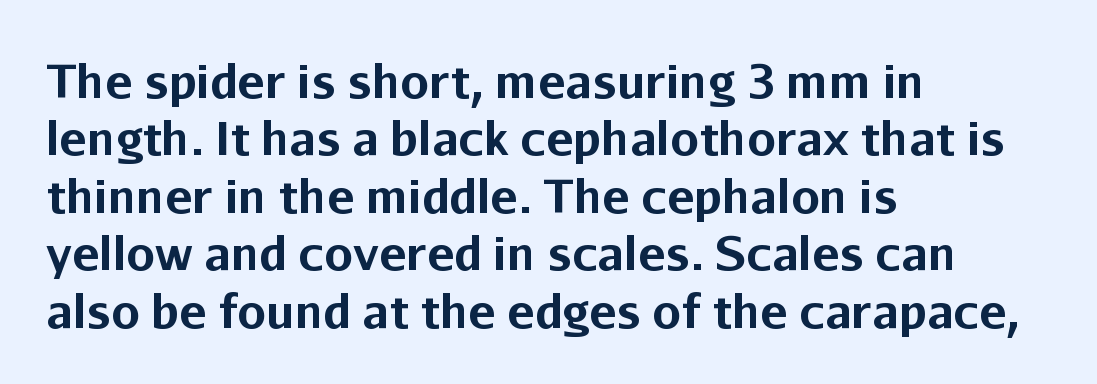
Which margin do the lines hug? The left one — the right edge is uneven. Decoration check: the copy has no underline. The typesetting leans heavy: a genuine bold. Do the characters align in a grid? No, the font is proportional.
